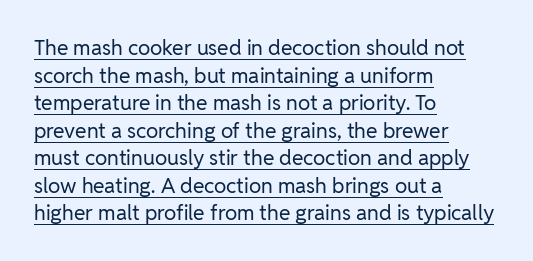
{"italic": "no", "bold": "no", "underline": "yes", "align": "left", "line_spacing": "normal", "line_spacing_ratio": 1.31, "letter_spacing": "normal", "letter_spacing_em": 0.0, "glyph_px": 21}
